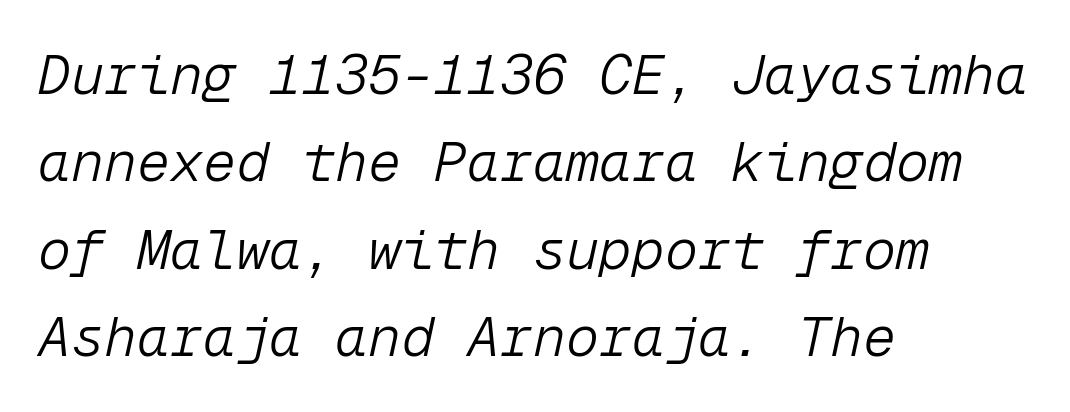
The line-height multiplier appears to be the usual default. If you drew a line through each stem, it would be angled. A typesetter would call this monospace, since all characters share one set width. Does the copy run flush right? No — it runs flush left. Is the type heavy? It reads as light-to-regular instead. A bare baseline throughout the passage.
